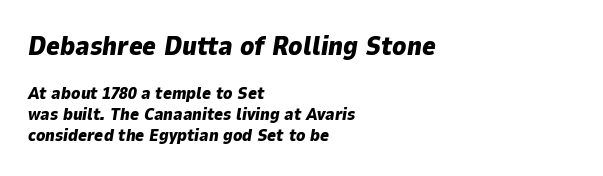
The image shows 26 px bold type, italic (leaning right); set left-aligned, line spacing 1.24x, normal letter spacing, not underlined; the first (top) block is 1.53x larger.
